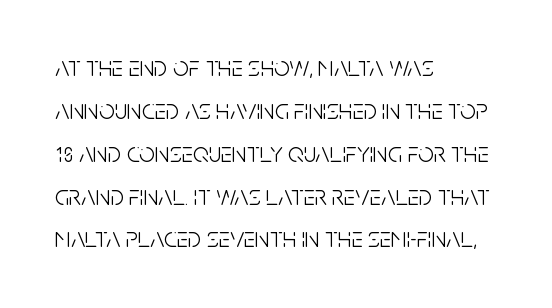
{"serif": "no", "italic": "no", "bold": "no", "weight": "light", "width": "condensed", "stroke_contrast": "low", "x_height": "large", "monospaced": "no", "underline": "no", "align": "left", "line_spacing": "normal", "line_spacing_ratio": 1.53, "letter_spacing": "normal", "letter_spacing_em": 0.0, "glyph_px": 28}
